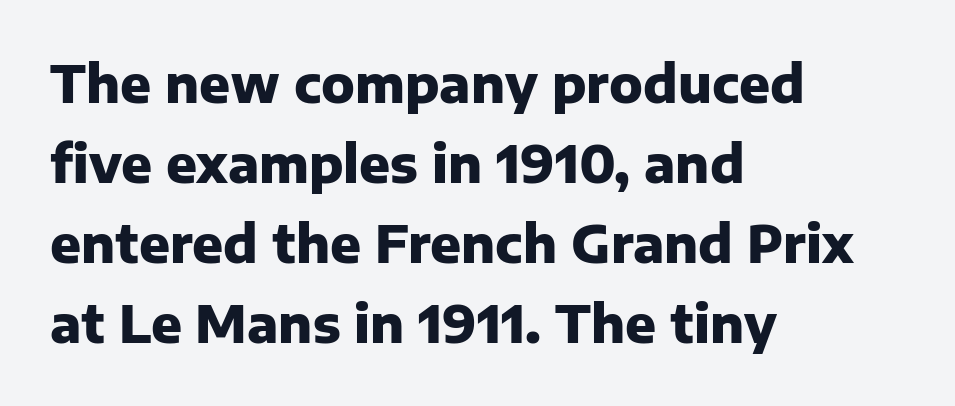
{"serif": "no", "italic": "no", "bold": "yes", "weight": "heavy", "width": "normal", "stroke_contrast": "low", "x_height": "medium", "monospaced": "no", "underline": "no", "align": "left", "line_spacing": "normal", "line_spacing_ratio": 1.57, "letter_spacing": "normal", "letter_spacing_em": 0.0, "glyph_px": 51}
